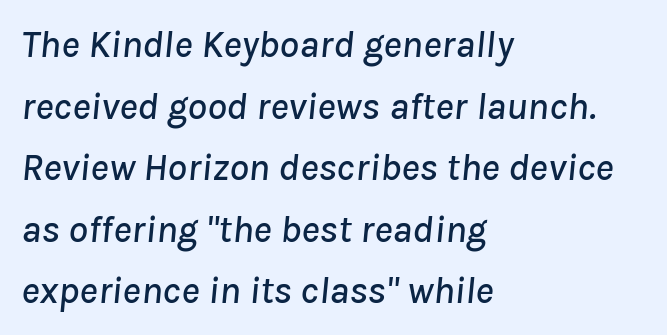
The image shows 39 px text type, italic (leaning right); set left-aligned, normal line spacing (1.58x), normal letter spacing, not underlined; low stroke contrast and a medium x-height.
